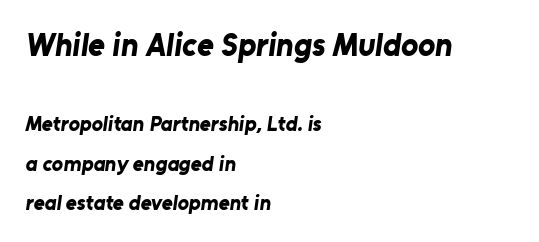
The image shows 32 px bold sans-serif type; set left-aligned, line spacing 1.89x, normal letter spacing, not underlined; the first (top) block is 1.52x larger; low stroke contrast and a medium x-height.
